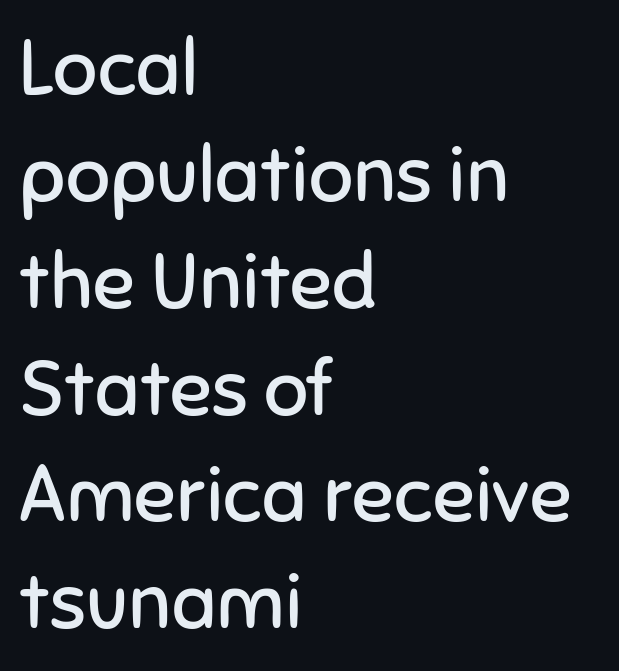
The image shows 78 px regular-weight sans-serif type, upright; set left-aligned, normal line spacing (1.37x), normal letter spacing, not underlined; low stroke contrast and a medium x-height.
